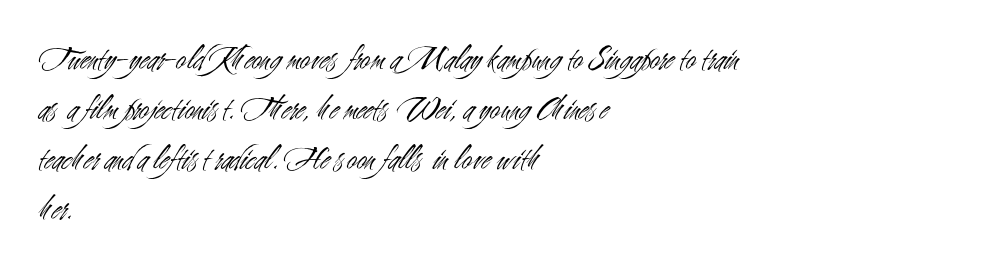
Q: Is the text bold? A: No.
Q: Is the text italic (slanted)? A: Yes.
Q: Is the typeface a serif or a sans-serif typeface? A: Sans-serif.
Q: Is the text underlined? A: No.
Q: How is the paragraph aligned? A: Left-aligned.
Q: Is the spacing between letters normal or unusually wide? A: Normal.
Q: Is the spacing between lines tight, normal or loose? A: Normal.
Q: Width (condensed, normal, or wide)? A: Condensed.
Q: Stroke contrast? A: Medium.
Q: x-height? A: Small.
Q: Monospaced? A: No.
